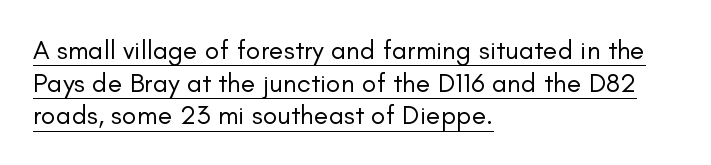
The image shows 27 px text type, upright; set left-aligned, line spacing 1.21x, normal letter spacing, underlined.
